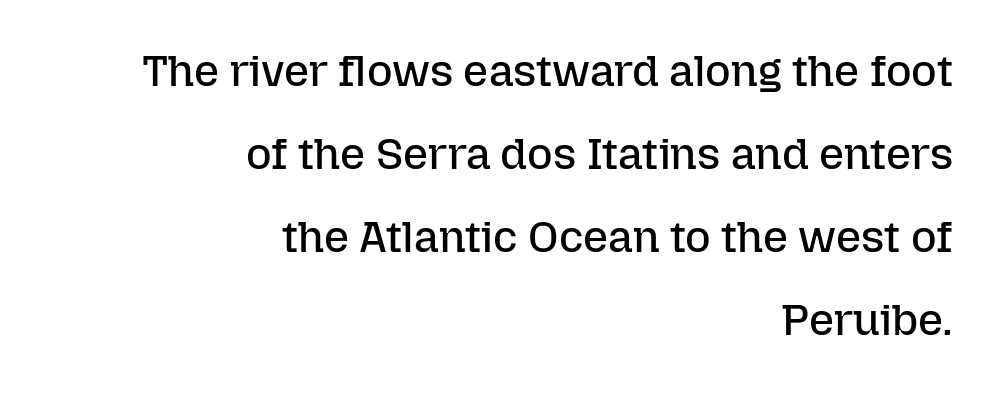
Underlining? Definitely not there. Do the characters align in a grid? No, the font is proportional. Unbolded letterforms with no extra heft. A typesetter would mark this as roman, not italic. Honestly, the letter spacing is just normal — you wouldn't notice it.
